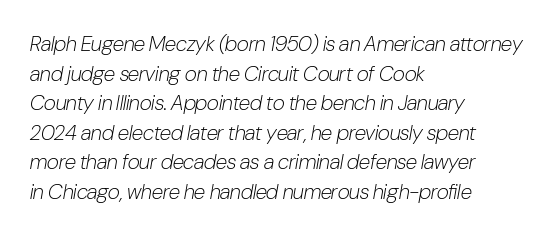
Q: Is the text bold? A: No.
Q: Is the text italic (slanted)? A: Yes, it leans right by about 10 degrees.
Q: Is the text underlined? A: No.
Q: How is the paragraph aligned? A: Left-aligned.
Q: Is the spacing between letters normal or unusually wide? A: Normal.
Q: Is the spacing between lines tight, normal or loose? A: Normal.
